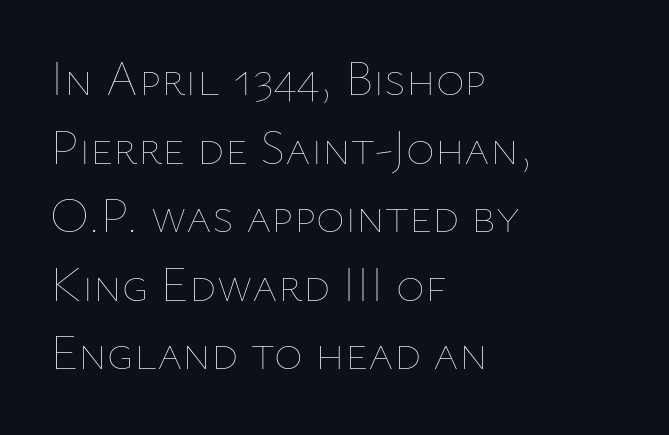
{"italic": "no", "bold": "no", "weight": "thin", "width": "normal", "stroke_contrast": "low", "x_height": "medium", "monospaced": "no", "underline": "no", "align": "left", "line_spacing": "normal", "line_spacing_ratio": 1.4, "letter_spacing": "normal", "letter_spacing_em": 0.0, "glyph_px": 49}
